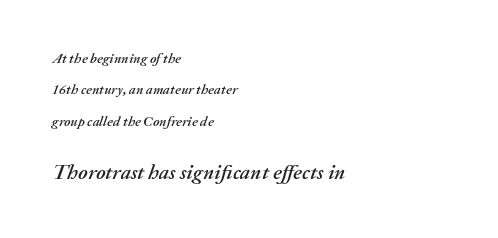
The image shows 21 px text type, italic (leaning right); set left-aligned, loose line spacing (2.25x), normal letter spacing, not underlined; the second (bottom) block is 1.5x larger.
